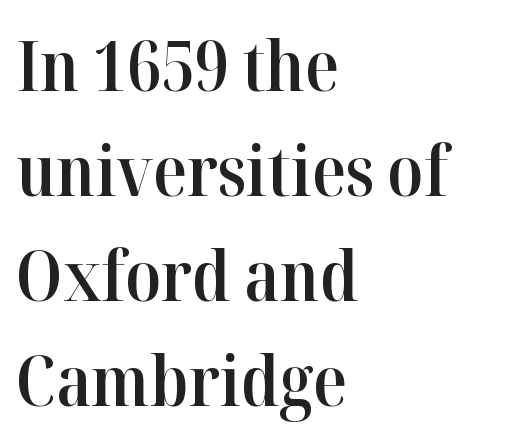
Letter spacing: default. Short and long lines alike share a common starting point at left. The passage shown is semibold, sitting just below true bold. Typographically, this falls in the serif category. Whoever set this chose a conventional vertical rhythm.
